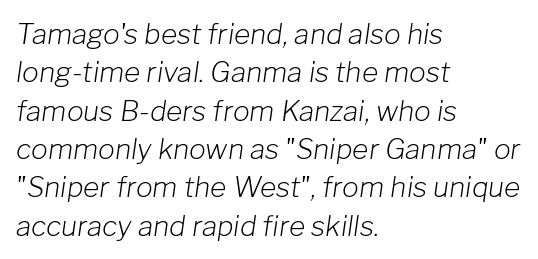
Successive baselines arrive at the customary interval. Each letter keeps its own natural width here, so spacing adapts to shape. The passage shown is not underscored anywhere. The axis of the letterforms is tilted away from vertical. The weight would be labelled regular, book, light, or lighter still.
